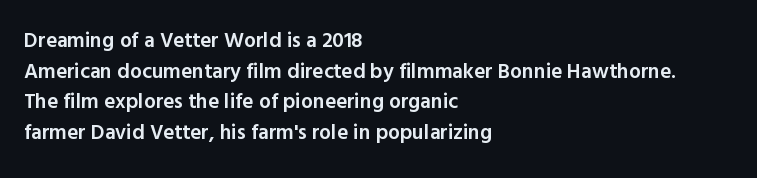
The image shows 21 px text type, upright; set left-aligned, normal line spacing (1.46x), normal letter spacing, not underlined.
